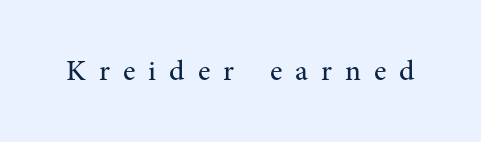
The image shows 29 px regular-weight serif type, upright; set unusually wide letter spacing (+0.45 em), not underlined; medium stroke contrast and a medium x-height.
